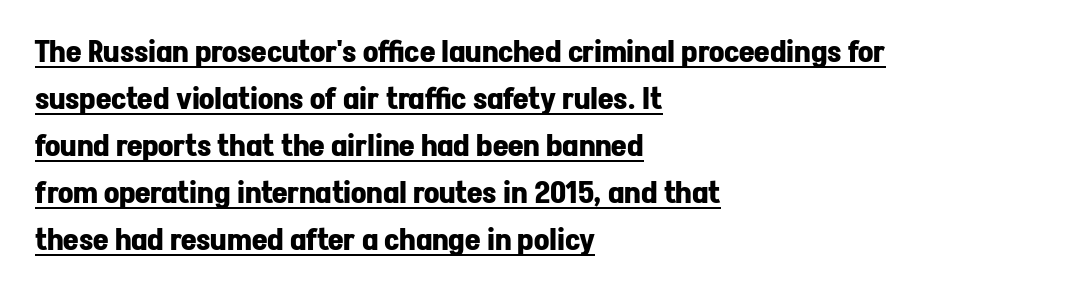
Q: Is the text bold? A: Yes.
Q: Is the text italic (slanted)? A: No, it is upright.
Q: Is the typeface a serif or a sans-serif typeface? A: Sans-serif.
Q: Is the text underlined? A: Yes.
Q: How is the paragraph aligned? A: Left-aligned.
Q: Is the spacing between letters normal or unusually wide? A: Normal.
Q: Is the spacing between lines tight, normal or loose? A: Normal.
Q: Width (condensed, normal, or wide)? A: Normal.
Q: Stroke contrast? A: Low.
Q: x-height? A: Medium.
Q: Monospaced? A: No.
